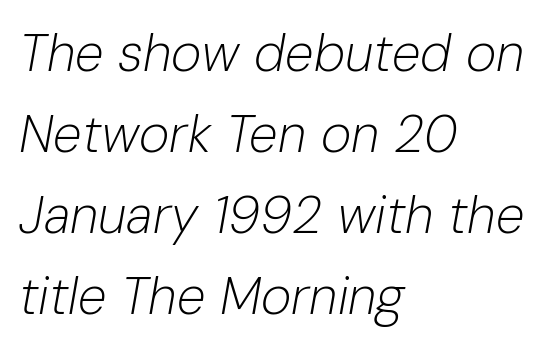
A typesetter would call this leading conventional body-copy spacing. Every row of glyphs begins at an identical x-position on the left. Each stroke keeps to a modest, everyday thickness or less. The type is set solid horizontally, with unmodified tracking. This is oblique type, the kind used for emphasis or titles.
